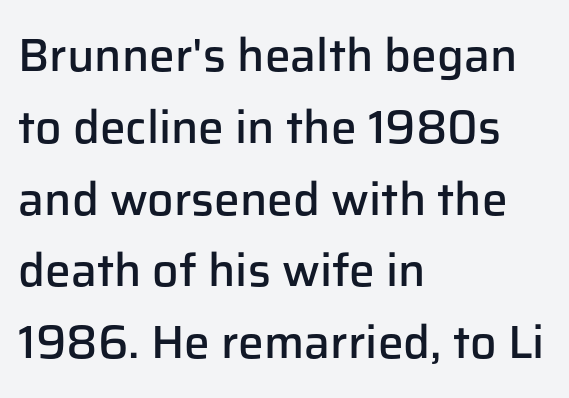
{"serif": "no", "italic": "no", "bold": "semi", "weight": "semibold", "width": "normal", "stroke_contrast": "low", "x_height": "medium", "monospaced": "no", "underline": "no", "align": "left", "line_spacing": "normal", "line_spacing_ratio": 1.56, "letter_spacing": "normal", "letter_spacing_em": 0.0, "glyph_px": 46}
